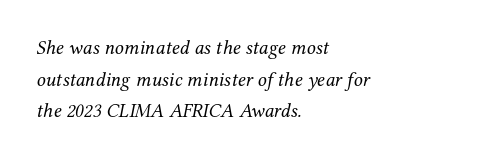
{"italic": "yes", "lean": "right", "slant_degrees": 12, "bold": "no", "underline": "no", "align": "left", "line_spacing": "normal", "line_spacing_ratio": 1.58, "letter_spacing": "normal", "letter_spacing_em": 0.0, "glyph_px": 20}
